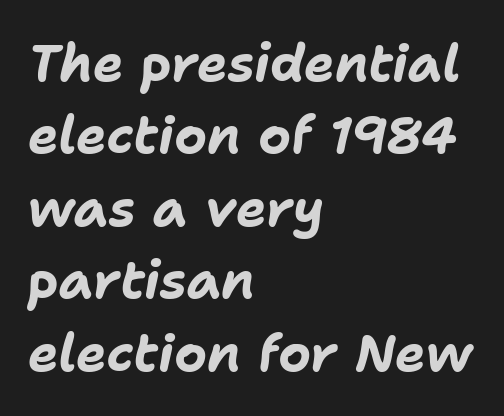
Compared with an ordinary text face, these strokes are far heavier — a full bold. Line beginnings align vertically; line endings do not. Unmarked baselines from the first word to the last. No extra tracking has been applied to these lines. The axis of the letterforms is tilted away from vertical. Each letter keeps its own natural width here, so spacing adapts to shape.
